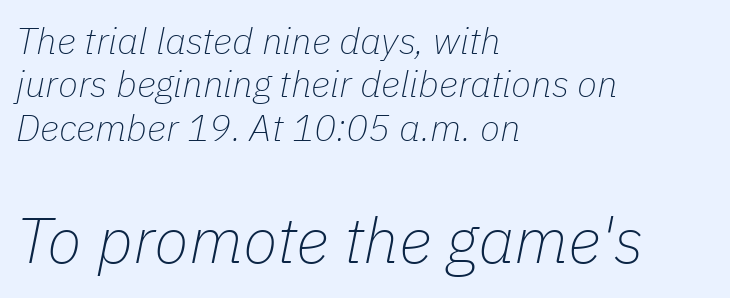
The image shows 64 px thin type, italic (leaning right); set left-aligned, line spacing 1.17x, normal letter spacing, not underlined; the second (bottom) block is 1.73x larger; low stroke contrast and a medium x-height.
